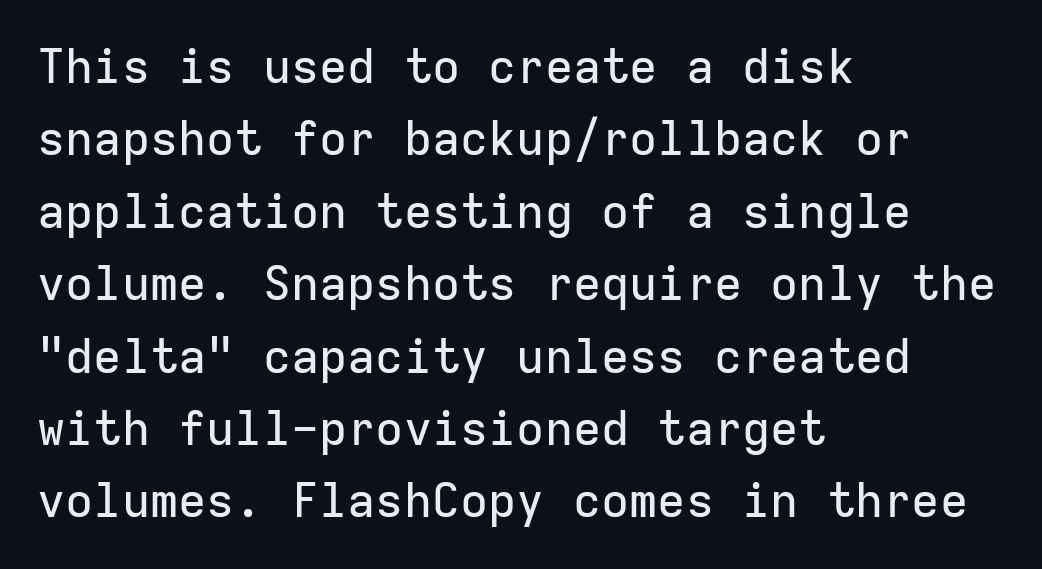
Interline gaps are of average width in this sample. Caption: standard tracking, unaltered. Where is the straight margin? On the left. Each letter's strokes conclude bluntly, with no projecting serifs.
